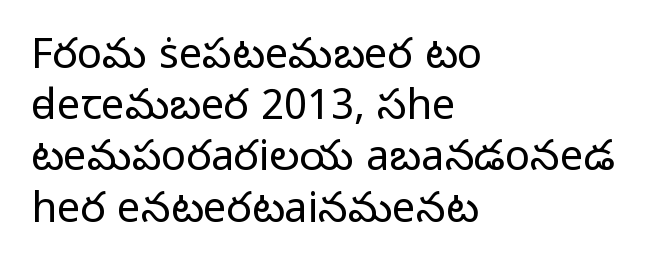
The image shows 42 px light sans-serif type, upright; set left-aligned, line spacing 1.22x, normal letter spacing, not underlined; low stroke contrast and a medium x-height.
